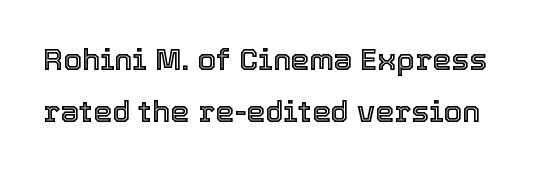
Q: Is the text italic (slanted)? A: No, it is upright.
Q: Is the text underlined? A: No.
Q: Is the spacing between letters normal or unusually wide? A: Normal.
Q: Width (condensed, normal, or wide)? A: Normal.
Q: x-height? A: Medium.
Q: Monospaced? A: No.
